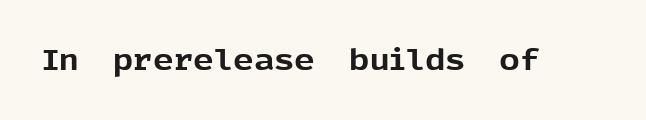
The lettering stays uniformly vertical, giving the passage a roman look. Look at the tracking — it's just the regular setting, nothing added. This is heavy type, rendered in bold. Looks like regular typesetting: each glyph gets only the width it needs. Just letters on the line, the space beneath them empty.
